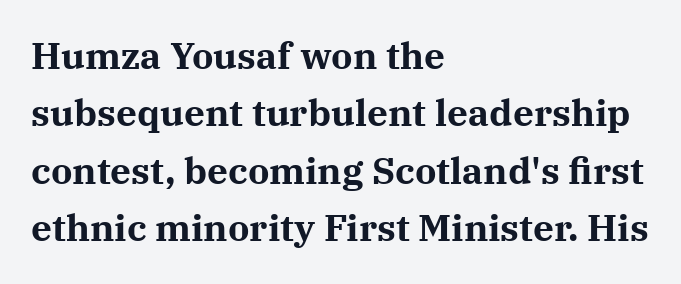
The image shows 37 px bold serif type, upright; set left-aligned, normal line spacing (1.55x), normal letter spacing, not underlined; medium stroke contrast and a medium x-height.
